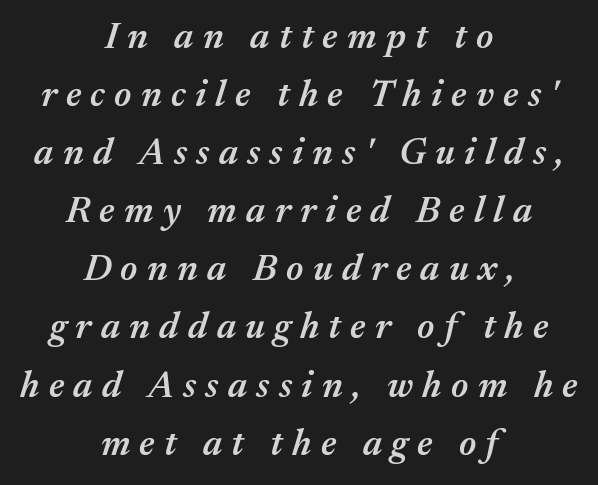
Q: Is the text bold? A: Semi-bold.
Q: Is the text italic (slanted)? A: Yes, it leans right by about 17 degrees.
Q: Is the text underlined? A: No.
Q: How is the paragraph aligned? A: Centered.
Q: Is the spacing between letters normal or unusually wide? A: Unusually wide.
Q: Is the spacing between lines tight, normal or loose? A: Normal.
Q: Width (condensed, normal, or wide)? A: Normal.
Q: Stroke contrast? A: Medium.
Q: x-height? A: Medium.
Q: Monospaced? A: No.
